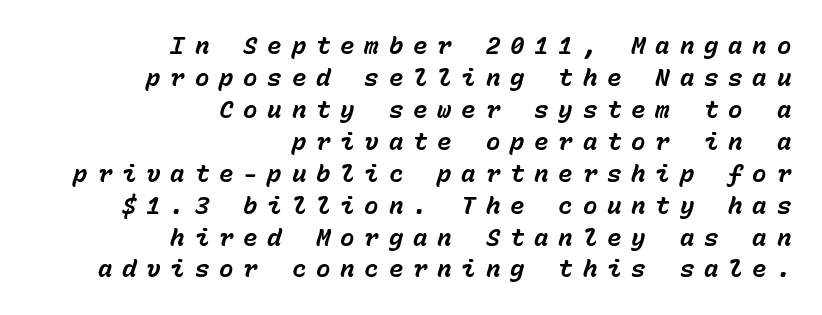
{"italic": "yes", "lean": "right", "slant_degrees": 15, "bold": "yes", "underline": "no", "align": "right", "line_spacing": "normal", "line_spacing_ratio": 1.33, "letter_spacing": "wide", "letter_spacing_em": 0.41, "glyph_px": 24}
